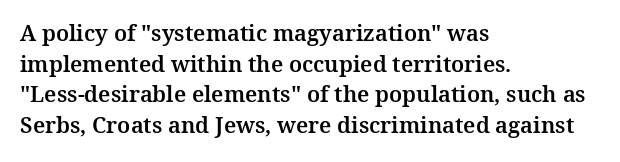
{"italic": "no", "underline": "no", "align": "left", "line_spacing": "normal", "line_spacing_ratio": 1.39, "letter_spacing": "normal", "letter_spacing_em": 0.0, "glyph_px": 22}
